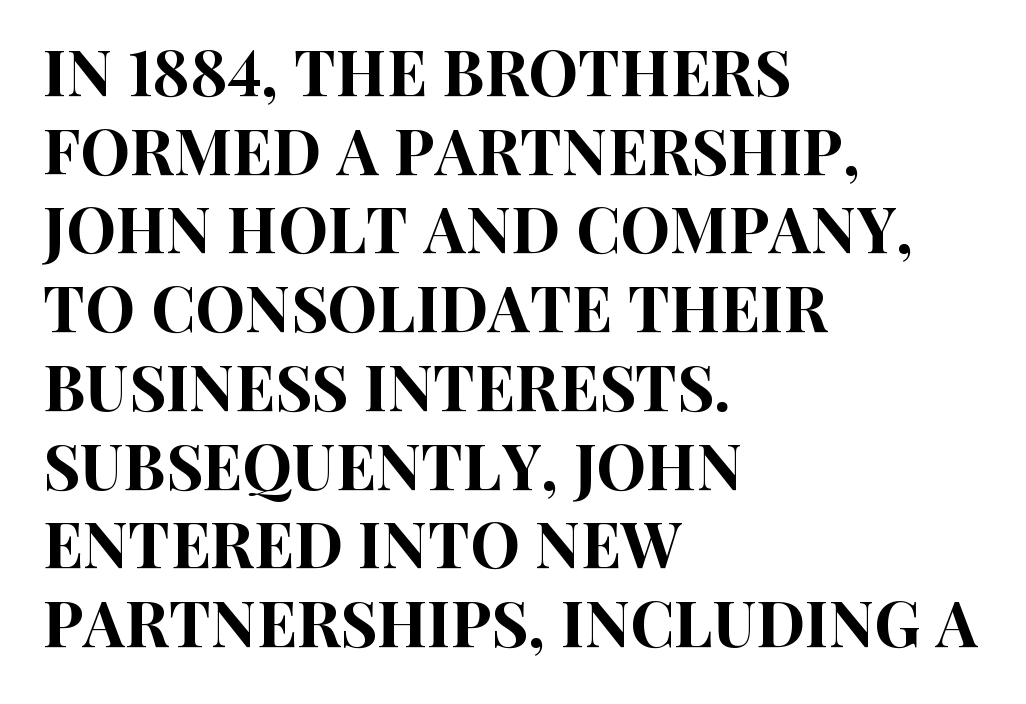
{"serif": "no", "italic": "no", "width": "condensed", "stroke_contrast": "high", "x_height": "large", "monospaced": "no", "underline": "no", "align": "left", "line_spacing": "normal", "line_spacing_ratio": 1.25, "letter_spacing": "normal", "letter_spacing_em": 0.0, "glyph_px": 63}
